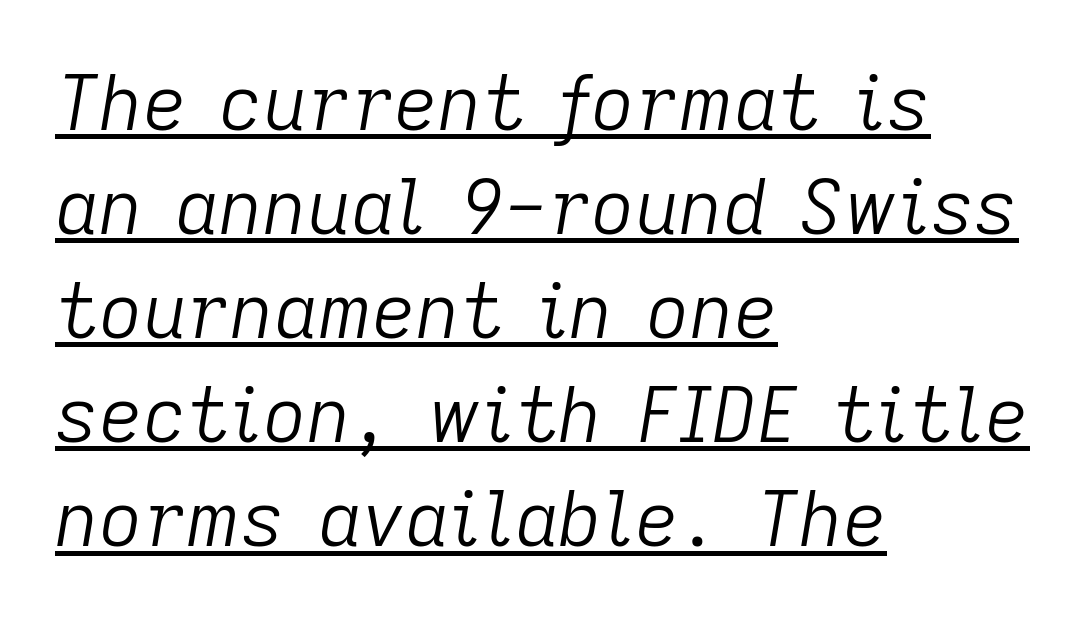
Q: Is the text bold? A: No.
Q: Is the text italic (slanted)? A: Yes, it leans right by about 9 degrees.
Q: Is the text underlined? A: Yes.
Q: How is the paragraph aligned? A: Left-aligned.
Q: Is the spacing between letters normal or unusually wide? A: Normal.
Q: Is the spacing between lines tight, normal or loose? A: Normal.
Q: Width (condensed, normal, or wide)? A: Normal.
Q: Stroke contrast? A: Low.
Q: x-height? A: Medium.
Q: Monospaced? A: No.
